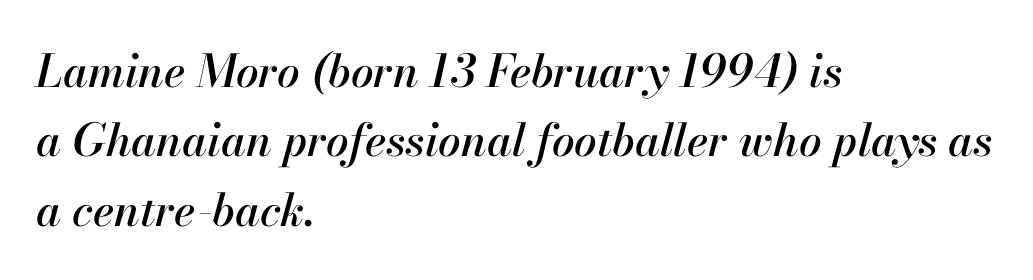
Typeset ragged right — the left edge is the straight one. Tracking here is standard; glyphs follow each other at the usual distance. Posture: slanted. Normally led — the rows are evenly, conventionally spaced.
